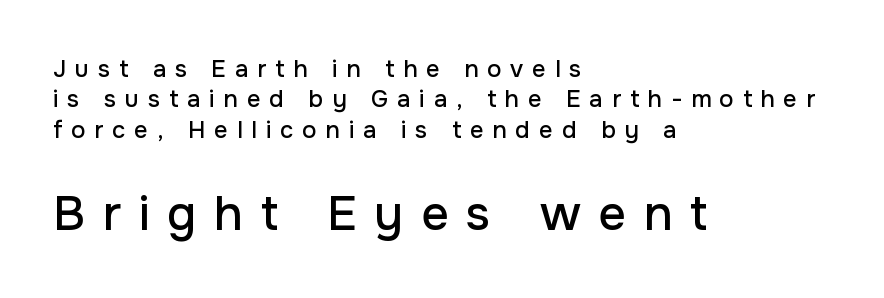
Rows of type keep a routine distance in the vertical direction. No italicization has been applied; the sample stays upright. Each letter keeps its own natural width here, so spacing adapts to shape. This is sans-serif lettering, the kind often seen on screens and signage. Letter spacing: wide.
